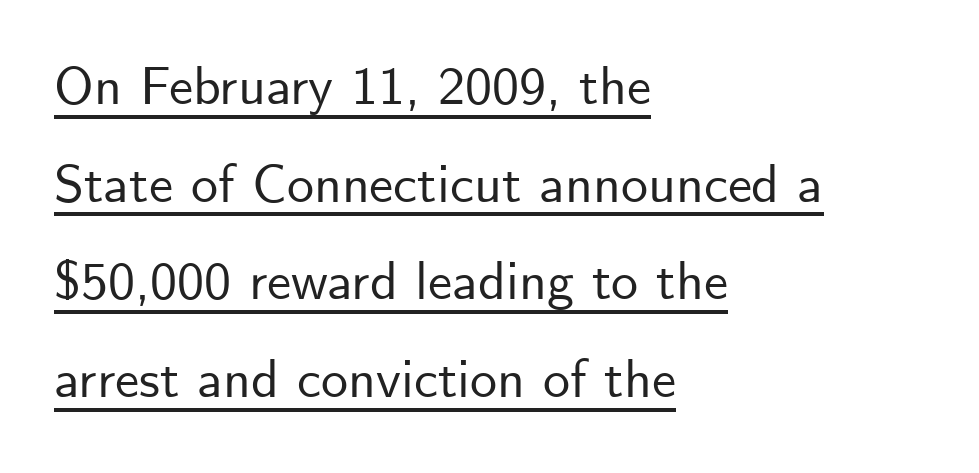
Q: Is the text italic (slanted)? A: No, it is upright.
Q: Is the typeface a serif or a sans-serif typeface? A: Sans-serif.
Q: Is the text underlined? A: Yes.
Q: How is the paragraph aligned? A: Left-aligned.
Q: Is the spacing between letters normal or unusually wide? A: Normal.
Q: Width (condensed, normal, or wide)? A: Normal.
Q: Stroke contrast? A: Low.
Q: x-height? A: Small.
Q: Monospaced? A: No.
